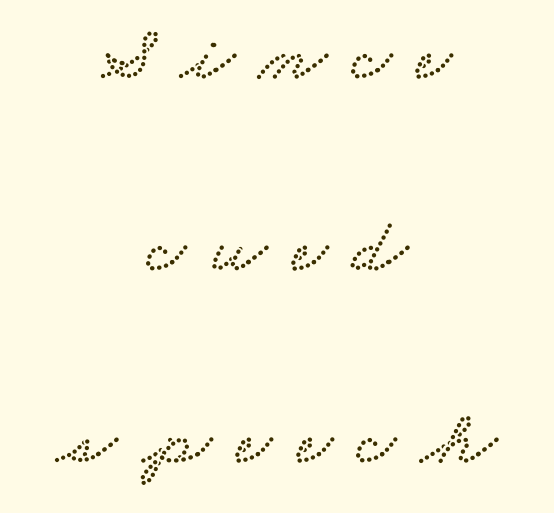
What's the leading like? Stretched, with rows far apart. The type is letterspaced generously, with wide tracking. The rendering uses natural spacing where letterforms have individual widths. These lines stack symmetrically, like a column narrowing and widening about its center. The words here are not underlined. Little horizontal feet cap the strokes, marking this as serif type.
